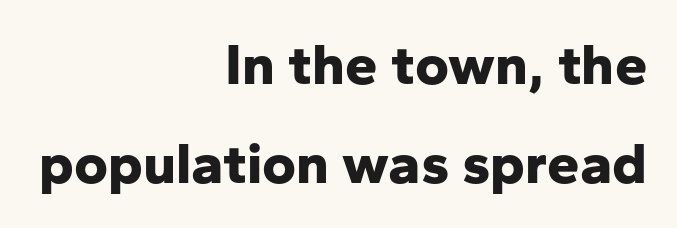
The image shows 58 px bold sans-serif type, upright; set right-aligned, normal line spacing (1.7x), normal letter spacing, not underlined; low stroke contrast and a medium x-height.
